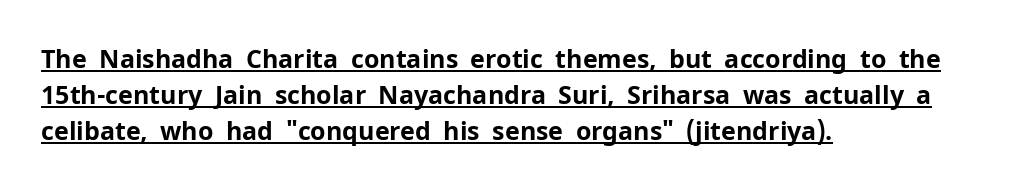
Compared with an ordinary text face, these strokes are far heavier — a full bold. Regular leading. Posture: upright roman. Look at the tracking — it's just the regular setting, nothing added. Has an underline been added? It has. Horizontally, the lines are justified to the leading edge only.
